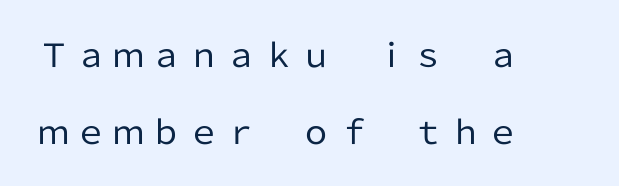
Descenders are the only things crossing below the line. This is roman type, the default non-slanted kind. Stroke terminals: plain, sans-serif. Horizontally, the lines are justified to the leading edge only. The characters are drawn with everyday or finer stroke widths. A typesetter would call this leading open, well beyond the default.
